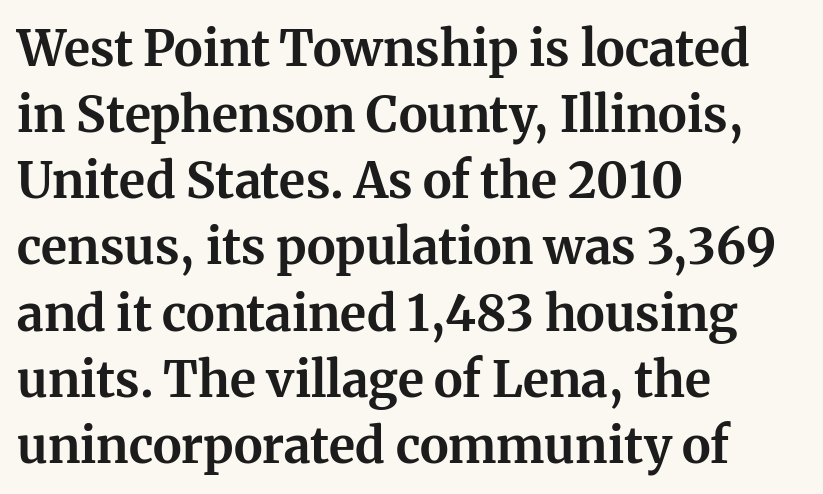
Rule under the text: the space is simply empty. You could not count columns in this text — the font is proportionally spaced. Notice how thick the strokes are: this is what a full bold looks like. The font family rendered here belongs to the serif group.
